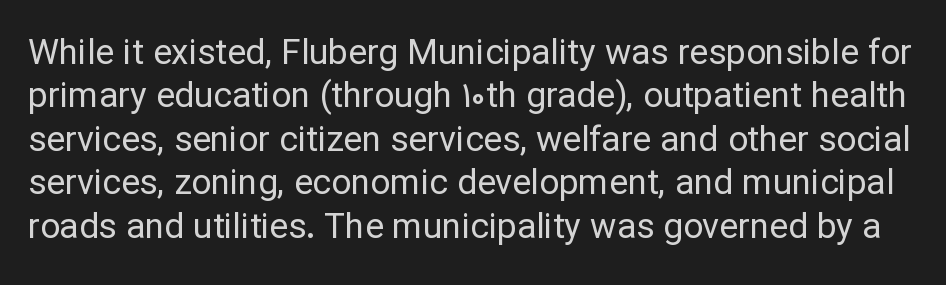
Q: Is the text bold? A: No.
Q: Is the text italic (slanted)? A: No, it is upright.
Q: Is the typeface a serif or a sans-serif typeface? A: Sans-serif.
Q: Is the text underlined? A: No.
Q: Is the spacing between letters normal or unusually wide? A: Normal.
Q: Width (condensed, normal, or wide)? A: Normal.
Q: Stroke contrast? A: Low.
Q: x-height? A: Medium.
Q: Monospaced? A: No.
